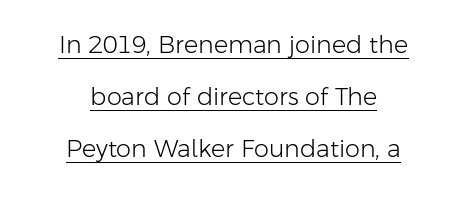
{"italic": "no", "bold": "no", "underline": "yes", "align": "center", "line_spacing": "loose", "line_spacing_ratio": 2.17, "letter_spacing": "normal", "letter_spacing_em": 0.0, "glyph_px": 24}
